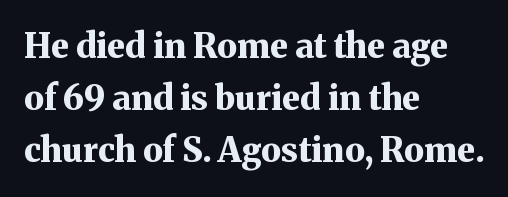
Q: Is the text bold? A: Yes.
Q: Is the text italic (slanted)? A: No, it is upright.
Q: Is the typeface a serif or a sans-serif typeface? A: Serif.
Q: Is the text underlined? A: No.
Q: How is the paragraph aligned? A: Left-aligned.
Q: Is the spacing between letters normal or unusually wide? A: Normal.
Q: Is the spacing between lines tight, normal or loose? A: Normal.
Q: Width (condensed, normal, or wide)? A: Normal.
Q: Stroke contrast? A: Medium.
Q: x-height? A: Medium.
Q: Monospaced? A: No.
